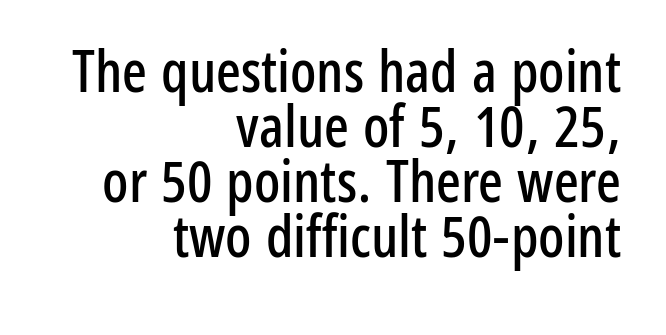
These lines are rendered in a variable-pitch font. Stroke terminals: plain, sans-serif. Has an underline been added? It has not. One-word summary of the alignment: right. Observe the ordinary spacing: letters are neighbours, not strangers.
